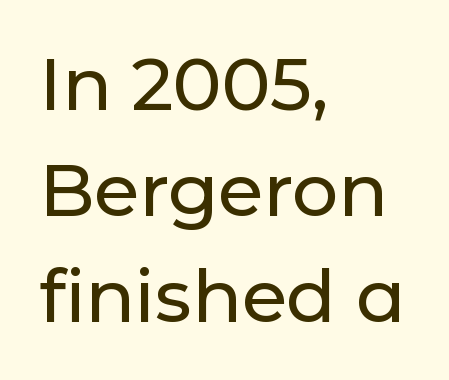
The image shows 73 px sans-serif type, upright; set left-aligned, normal line spacing (1.45x), normal letter spacing, not underlined; low stroke contrast and a medium x-height.
